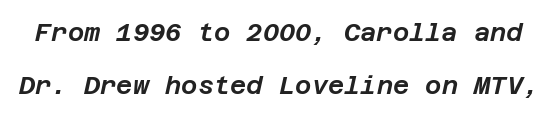
{"italic": "yes", "lean": "right", "slant_degrees": 12, "underline": "no", "line_spacing": "loose", "line_spacing_ratio": 2.11, "letter_spacing": "normal", "letter_spacing_em": 0.0, "glyph_px": 25}
